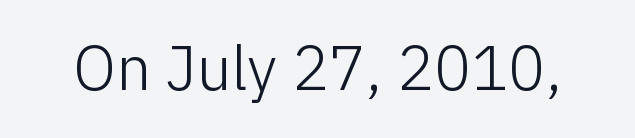
The image shows 62 px light sans-serif type, upright; set normal letter spacing, not underlined; low stroke contrast and a medium x-height.
